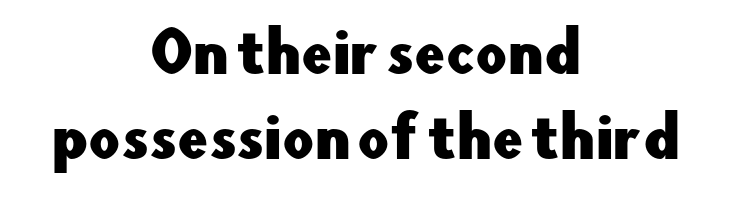
Think of a printed novel: that variable character pitch is what you see here. Regarding leading, the lines here are spaced in the standard way. Which margin do the lines hug? Neither — every line sits in the middle. Posture: straight, roman, zero tilt. A bare baseline throughout the passage.
